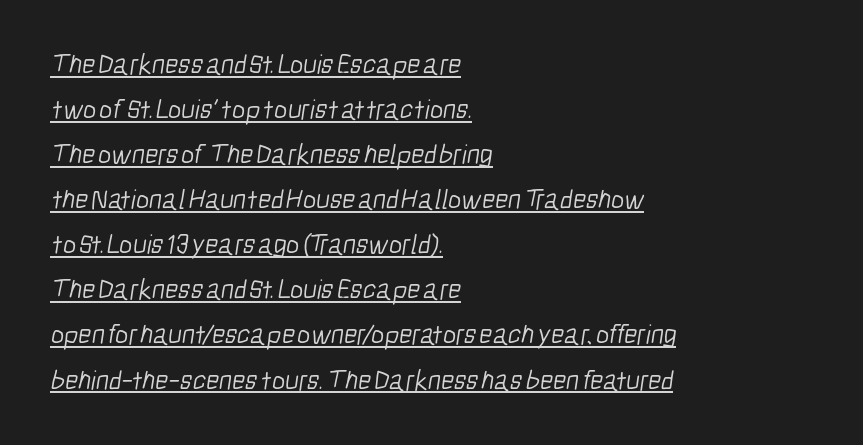
The image shows 28 px light, condensed sans-serif type; set left-aligned, normal line spacing (1.61x), normal letter spacing, underlined; low stroke contrast and a medium x-height.
